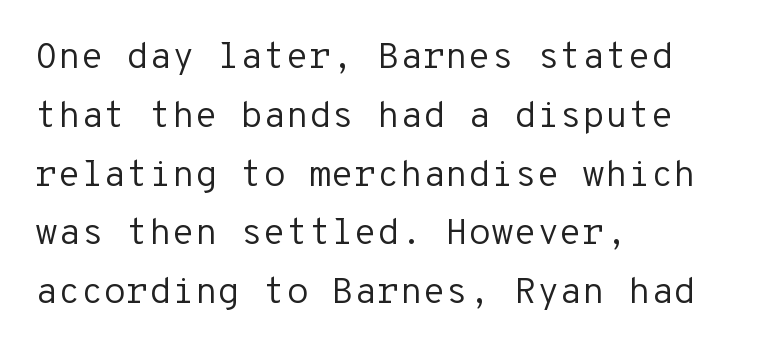
The image shows 37 px regular-weight sans-serif type, upright, monospaced; set left-aligned, normal line spacing (1.59x), normal letter spacing, not underlined; low stroke contrast and a medium x-height.
